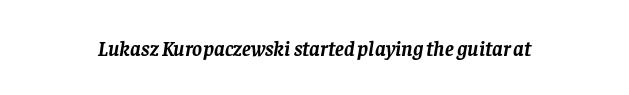
{"italic": "yes", "lean": "right", "slant_degrees": 8, "bold": "yes", "underline": "no", "letter_spacing": "normal", "letter_spacing_em": 0.0, "glyph_px": 21}
